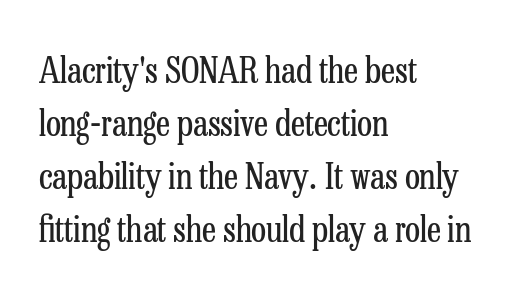
The image shows 35 px regular-weight, condensed serif type, upright; set left-aligned, normal line spacing (1.51x), normal letter spacing, not underlined; low stroke contrast and a medium x-height.
